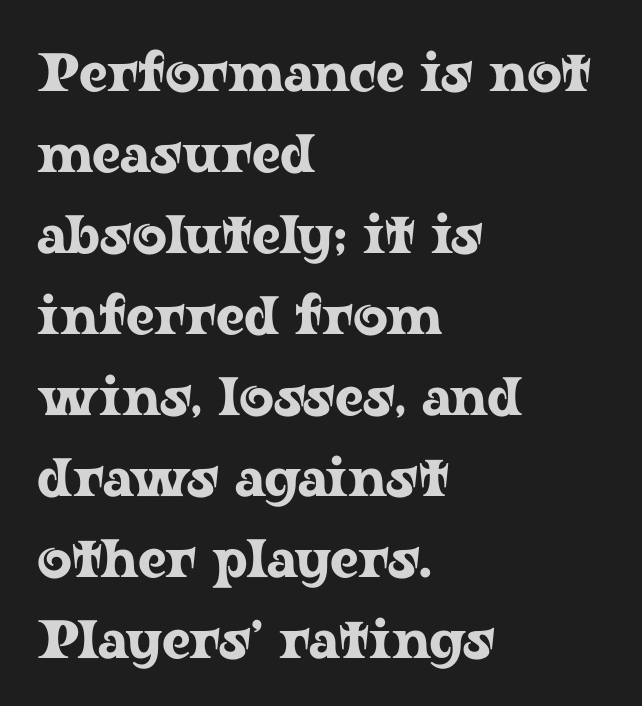
Q: Is the text italic (slanted)? A: No, it is upright.
Q: Is the typeface a serif or a sans-serif typeface? A: Serif.
Q: Is the text underlined? A: No.
Q: How is the paragraph aligned? A: Left-aligned.
Q: Is the spacing between letters normal or unusually wide? A: Normal.
Q: Is the spacing between lines tight, normal or loose? A: Normal.
Q: Width (condensed, normal, or wide)? A: Wide.
Q: Stroke contrast? A: Low.
Q: x-height? A: Medium.
Q: Monospaced? A: No.
